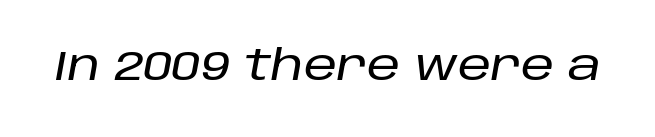
{"italic": "yes", "lean": "right", "slant_degrees": 10, "width": "normal", "stroke_contrast": "low", "x_height": "large", "monospaced": "no", "underline": "no", "letter_spacing": "normal", "letter_spacing_em": 0.0, "glyph_px": 42}
